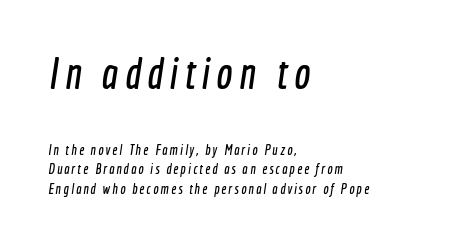
Q: Is the typeface a serif or a sans-serif typeface? A: Sans-serif.
Q: Is the text underlined? A: No.
Q: How is the paragraph aligned? A: Left-aligned.
Q: Is the spacing between lines tight, normal or loose? A: Normal.
Q: Which block of text is set in a larger size, the first (top) or the second (bottom)? A: The first (top) one.
Q: Width (condensed, normal, or wide)? A: Condensed.
Q: x-height? A: Medium.
Q: Monospaced? A: No.
